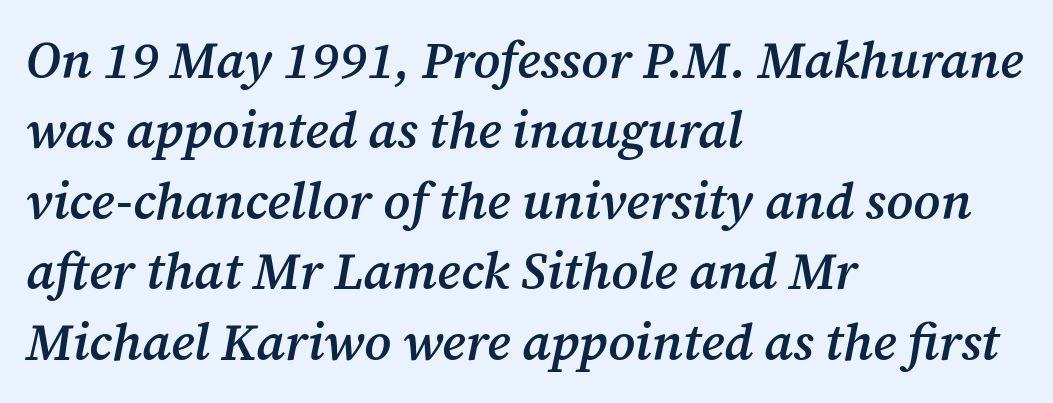
Q: Is the text bold? A: Semi-bold.
Q: Is the text italic (slanted)? A: Yes, it leans right by about 12 degrees.
Q: Is the typeface a serif or a sans-serif typeface? A: Serif.
Q: Is the text underlined? A: No.
Q: How is the paragraph aligned? A: Left-aligned.
Q: Is the spacing between letters normal or unusually wide? A: Normal.
Q: Is the spacing between lines tight, normal or loose? A: Normal.
Q: Width (condensed, normal, or wide)? A: Normal.
Q: Stroke contrast? A: Medium.
Q: x-height? A: Medium.
Q: Monospaced? A: No.
